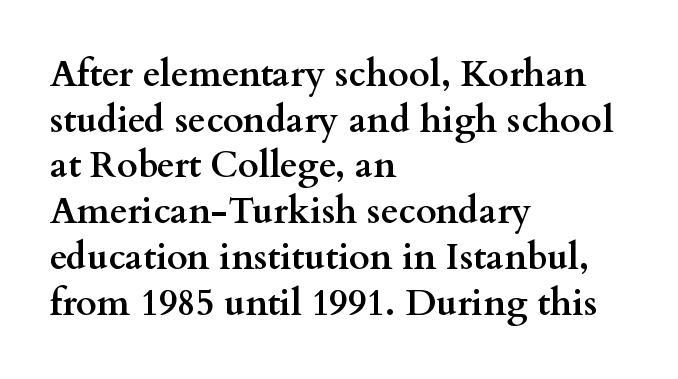
The image shows 36 px semibold, wide serif type, upright; set left-aligned, normal line spacing (1.27x), normal letter spacing, not underlined; medium stroke contrast and a small x-height.
